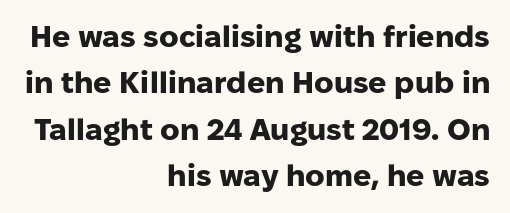
The characters look thick and weighty, a clear bold. The line texture is even and compact thanks to regular tracking. Compared with typical paragraphs, the rows here are spaced about the same. A student would call this right alignment; a typographer would say flush right, rag left. Classification — sans serif.
